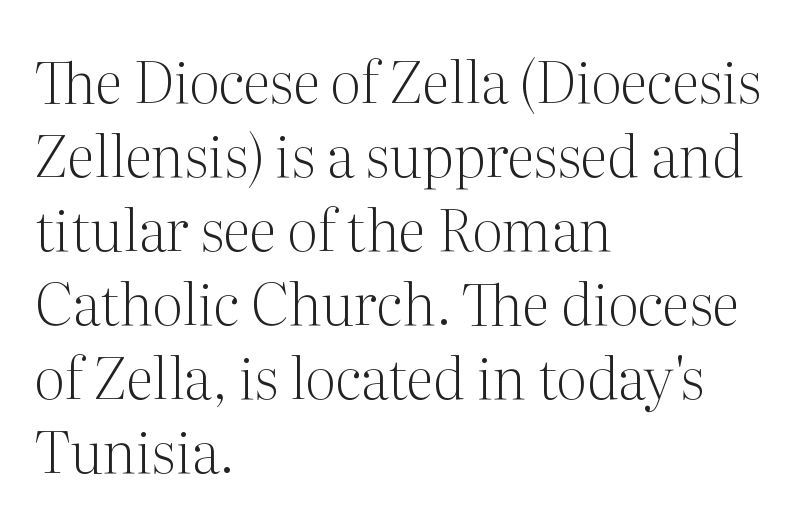
Q: Is the text bold? A: No.
Q: Is the text italic (slanted)? A: No, it is upright.
Q: Is the typeface a serif or a sans-serif typeface? A: Serif.
Q: Is the text underlined? A: No.
Q: How is the paragraph aligned? A: Left-aligned.
Q: Is the spacing between letters normal or unusually wide? A: Normal.
Q: Is the spacing between lines tight, normal or loose? A: Normal.
Q: Width (condensed, normal, or wide)? A: Normal.
Q: Stroke contrast? A: Medium.
Q: x-height? A: Medium.
Q: Monospaced? A: No.
